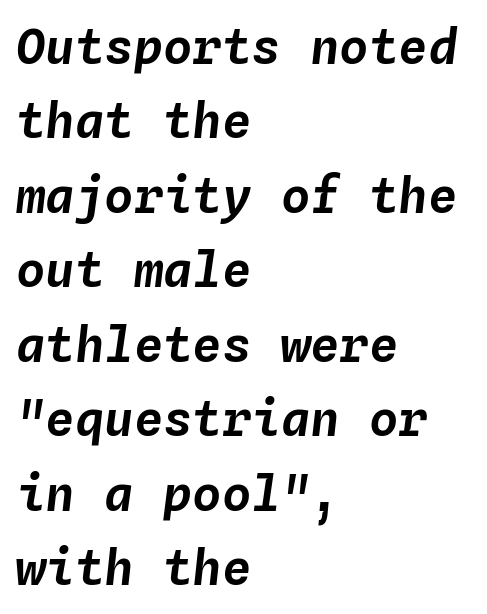
The image shows 49 px text type, italic (leaning right), monospaced; set left-aligned, normal line spacing (1.52x), normal letter spacing, not underlined; low stroke contrast and a medium x-height.
